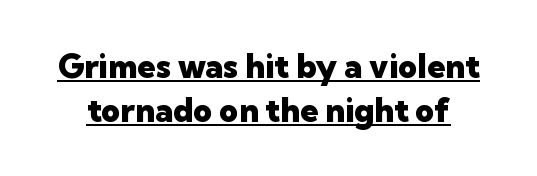
Think of a printed novel: that variable character pitch is what you see here. Compared with undecorated copy, this sample adds a rule below the words. The lettering stays uniformly vertical, giving the passage a roman look. Letterform terminals end flat and unadorned throughout the passage.
